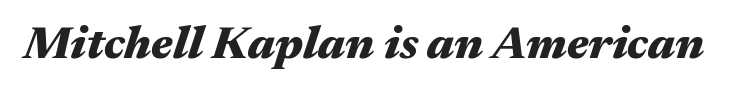
Look at the stroke-to-counter ratio: heavy, a bold. Character widths vary here, with narrow letters taking less room than wide ones. The whole block is typeset with a tilt. Letter spacing: default.
